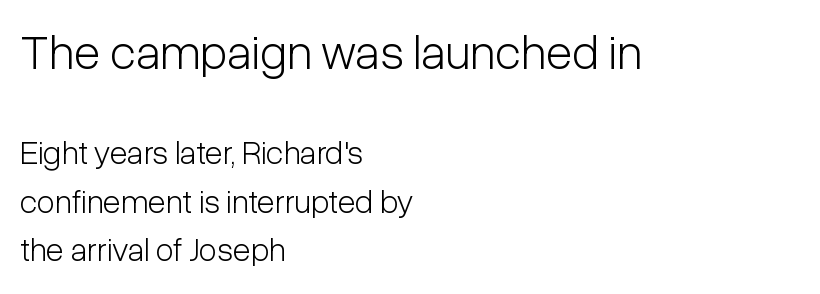
Grotesque or geometric, the face here clearly has no serifs. The strokes are not fattened; the text isn't bold. This block has exactly the height ordinary leading produces. The font's upright variant was chosen for this text. Spacing verdict: proportional, widths tailored to each character. All the whitespace from short lines collects on the right.
